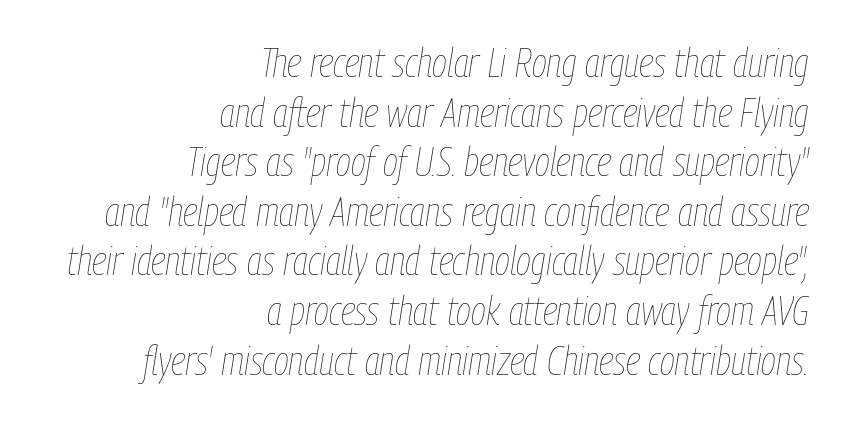
Short note: letters normally spaced. Counters stay open thanks to moderate or lighter strokes. The string is rendered with underlining switched off. Each letter keeps its own natural width here, so spacing adapts to shape. Observe the lean: these are italic letterforms.
